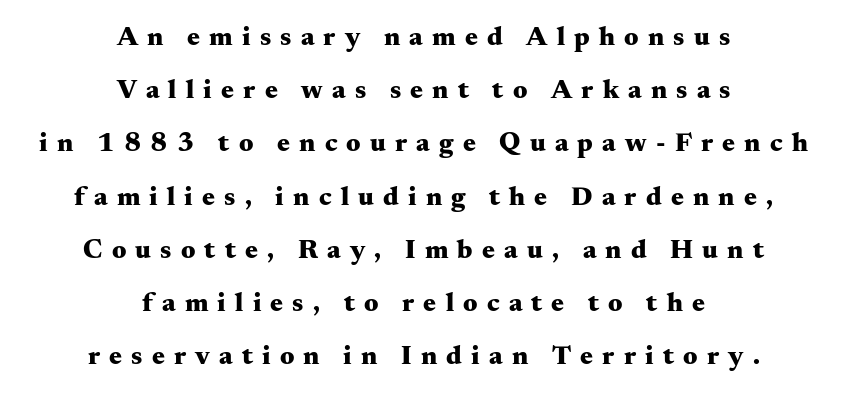
Q: Is the text bold? A: Yes.
Q: Is the text italic (slanted)? A: No, it is upright.
Q: Is the text underlined? A: No.
Q: How is the paragraph aligned? A: Centered.
Q: Is the spacing between letters normal or unusually wide? A: Unusually wide.
Q: Is the spacing between lines tight, normal or loose? A: Loose.
